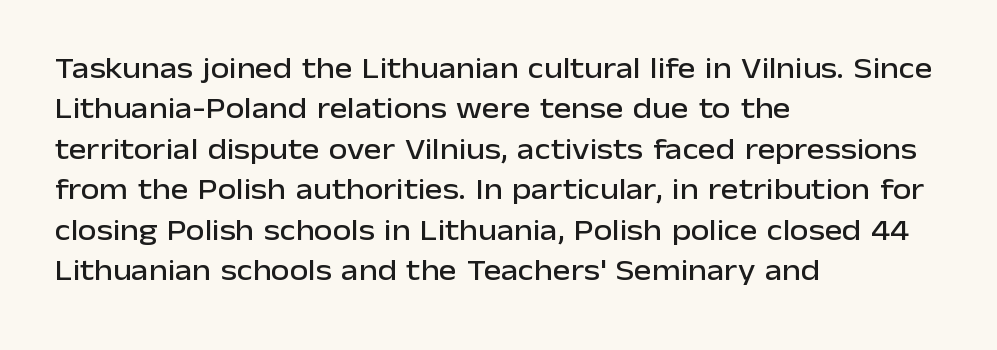
{"serif": "no", "italic": "no", "width": "normal", "stroke_contrast": "low", "x_height": "medium", "monospaced": "no", "underline": "no", "align": "left", "line_spacing": "normal", "line_spacing_ratio": 1.35, "letter_spacing": "normal", "letter_spacing_em": 0.0, "glyph_px": 30}
